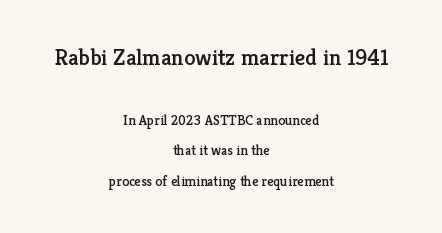
Has an underline been added? It has not. Summary of vertical rhythm: relaxed, with wide interline spacing. The passage shown has conventional tracking throughout. Size hierarchy here favors the leading block over the trailing one.
